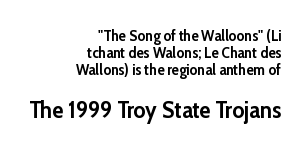
{"italic": "no", "bold": "yes", "underline": "no", "align": "right", "line_spacing": "tight", "line_spacing_ratio": 1.12, "letter_spacing": "normal", "letter_spacing_em": 0.0, "larger_block": "second", "size_ratio": 1.53, "glyph_px": 23}
